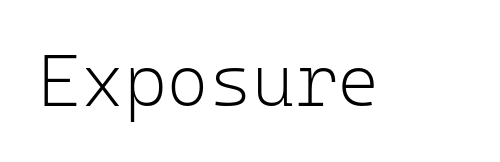
{"serif": "no", "italic": "no", "bold": "no", "weight": "light", "width": "normal", "stroke_contrast": "low", "x_height": "medium", "monospaced": "yes", "underline": "no", "letter_spacing": "normal", "letter_spacing_em": 0.0, "glyph_px": 73}
